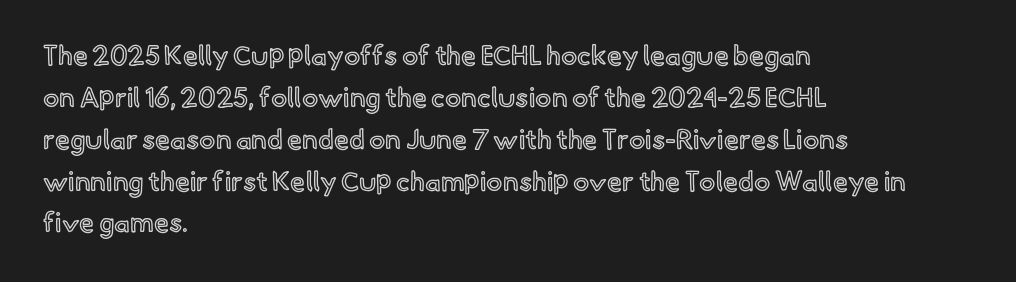
{"italic": "no", "underline": "no", "align": "left", "line_spacing": "normal", "line_spacing_ratio": 1.55, "letter_spacing": "normal", "letter_spacing_em": 0.0, "glyph_px": 27}
